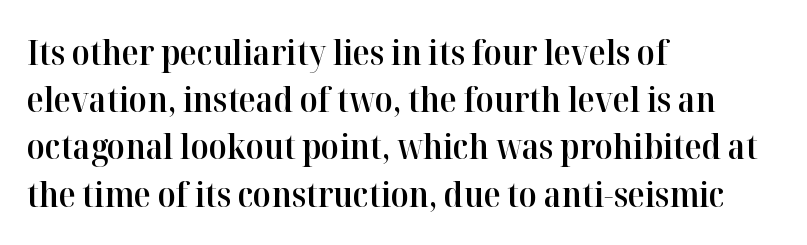
Q: Is the text bold? A: Semi-bold.
Q: Is the text italic (slanted)? A: No, it is upright.
Q: Is the typeface a serif or a sans-serif typeface? A: Serif.
Q: Is the text underlined? A: No.
Q: How is the paragraph aligned? A: Left-aligned.
Q: Is the spacing between letters normal or unusually wide? A: Normal.
Q: Is the spacing between lines tight, normal or loose? A: Normal.
Q: Width (condensed, normal, or wide)? A: Normal.
Q: Stroke contrast? A: High.
Q: x-height? A: Medium.
Q: Monospaced? A: No.
